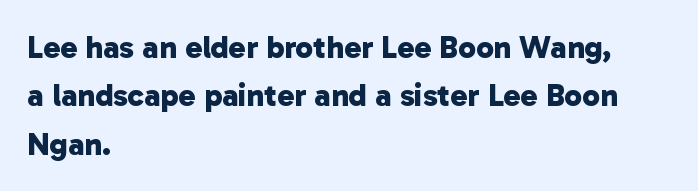
Q: Is the text bold? A: Yes.
Q: Is the typeface a serif or a sans-serif typeface? A: Sans-serif.
Q: Is the text underlined? A: No.
Q: How is the paragraph aligned? A: Left-aligned.
Q: Is the spacing between letters normal or unusually wide? A: Normal.
Q: Is the spacing between lines tight, normal or loose? A: Normal.
Q: Width (condensed, normal, or wide)? A: Normal.
Q: Stroke contrast? A: Low.
Q: x-height? A: Medium.
Q: Monospaced? A: No.
